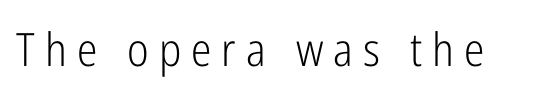
Q: Is the text bold? A: No.
Q: Is the text italic (slanted)? A: No, it is upright.
Q: Is the typeface a serif or a sans-serif typeface? A: Sans-serif.
Q: Is the text underlined? A: No.
Q: Is the spacing between letters normal or unusually wide? A: Unusually wide.
Q: Width (condensed, normal, or wide)? A: Condensed.
Q: Stroke contrast? A: Low.
Q: x-height? A: Medium.
Q: Monospaced? A: No.
